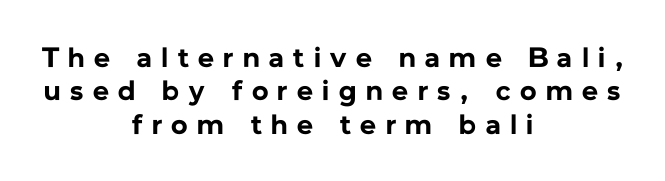
In terms of letterspacing, this is a distinctly airy, spread setting. If you drew a line through each stem, it would be perfectly vertical. Typesetter's note: full bold, strokes at maximum text heaviness. The rendering positions every line midway between the sides. Words float on clear page, feet unadorned.
